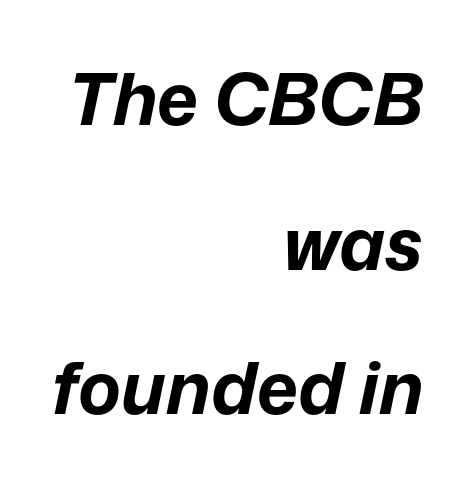
The image shows 72 px bold type, italic (leaning right); set right-aligned, loose line spacing (2.01x), normal letter spacing, not underlined; low stroke contrast and a medium x-height.
